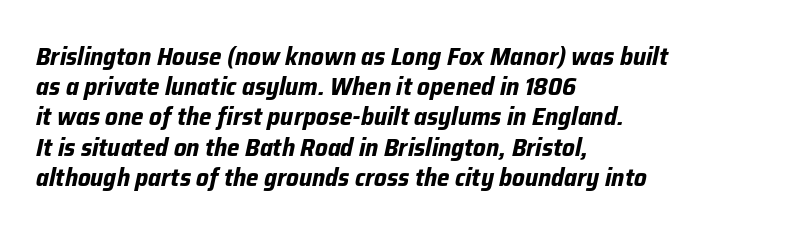
Nobody drew a line under any word here. Yep, that's italic — everything's leaning. Students, note that the glyphs here touch the page at normal intervals. I'd describe the lettering as bold — thick and assertive. Does the copy run flush right? No — it runs flush left.
